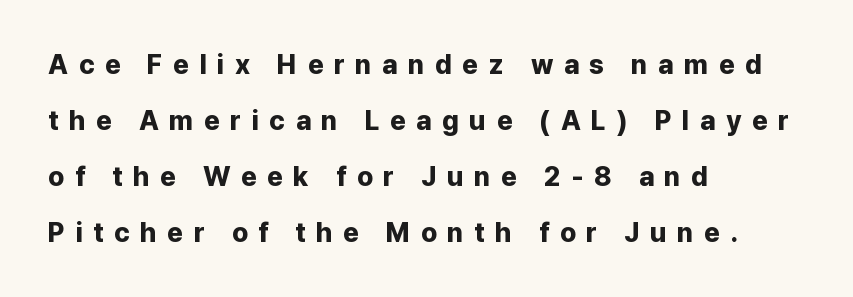
Q: Is the text bold? A: Yes.
Q: Is the text italic (slanted)? A: No, it is upright.
Q: Is the text underlined? A: No.
Q: How is the paragraph aligned? A: Left-aligned.
Q: Is the spacing between letters normal or unusually wide? A: Unusually wide.
Q: Is the spacing between lines tight, normal or loose? A: Loose.
